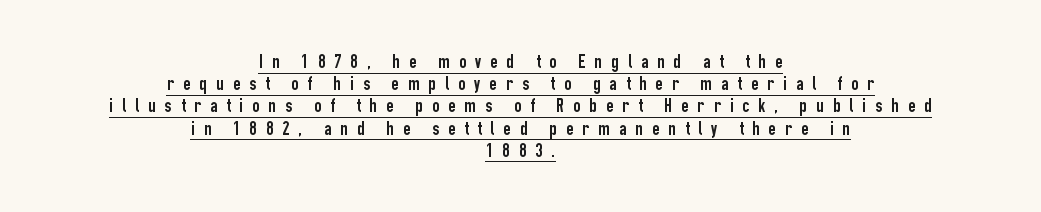
Q: Is the text italic (slanted)? A: No, it is upright.
Q: Is the text underlined? A: Yes.
Q: How is the paragraph aligned? A: Centered.
Q: Is the spacing between letters normal or unusually wide? A: Unusually wide.
Q: Is the spacing between lines tight, normal or loose? A: Tight.
